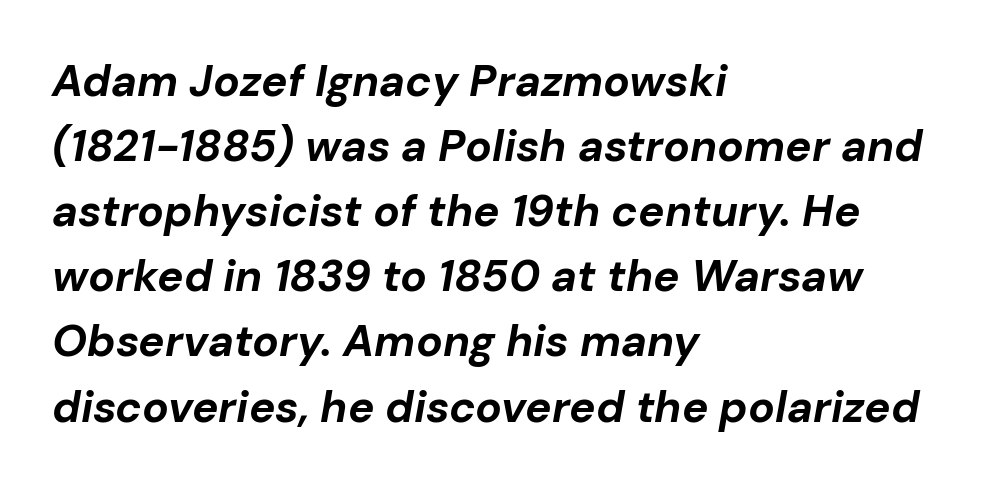
You could not count columns in this text — the font is proportionally spaced. Layout note: lines flush left. Unmarked baselines from the first word to the last. No extra tracking has been applied to these lines.
